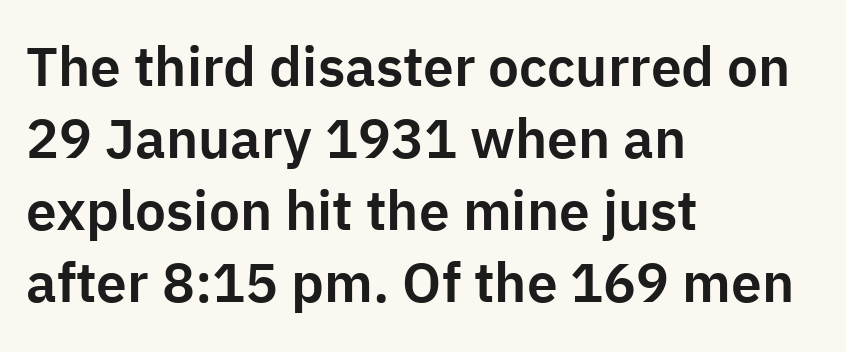
Q: Is the text italic (slanted)? A: No, it is upright.
Q: Is the typeface a serif or a sans-serif typeface? A: Sans-serif.
Q: Is the text underlined? A: No.
Q: How is the paragraph aligned? A: Left-aligned.
Q: Is the spacing between letters normal or unusually wide? A: Normal.
Q: Is the spacing between lines tight, normal or loose? A: Normal.
Q: Width (condensed, normal, or wide)? A: Normal.
Q: Stroke contrast? A: Low.
Q: x-height? A: Medium.
Q: Monospaced? A: No.
